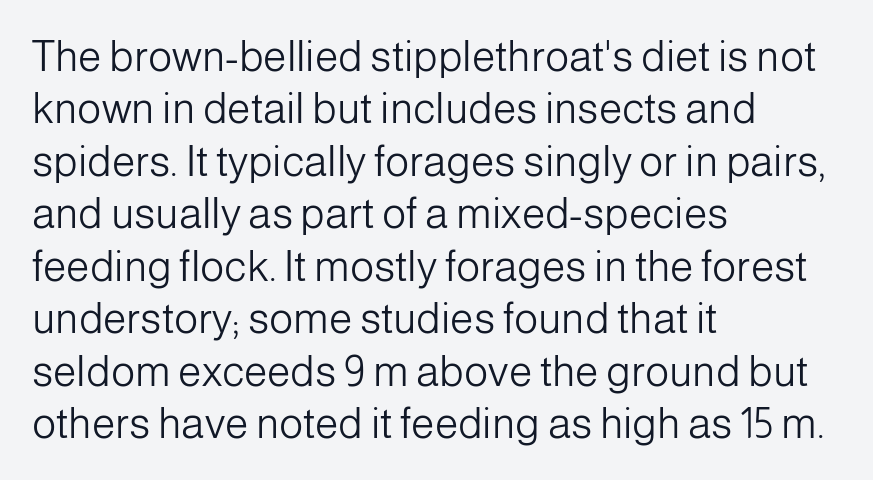
{"serif": "no", "italic": "no", "bold": "no", "weight": "light", "width": "normal", "stroke_contrast": "low", "x_height": "medium", "monospaced": "no", "underline": "no", "align": "left", "line_spacing": "normal", "line_spacing_ratio": 1.25, "letter_spacing": "normal", "letter_spacing_em": 0.0, "glyph_px": 42}
